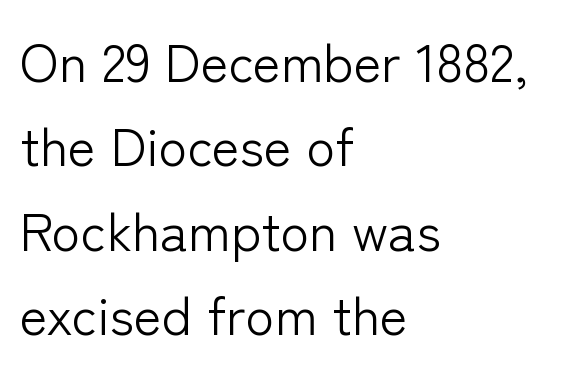
{"serif": "no", "italic": "no", "bold": "no", "weight": "light", "width": "normal", "stroke_contrast": "low", "x_height": "medium", "monospaced": "no", "underline": "no", "align": "left", "line_spacing": "normal", "line_spacing_ratio": 1.59, "letter_spacing": "normal", "letter_spacing_em": 0.0, "glyph_px": 53}
